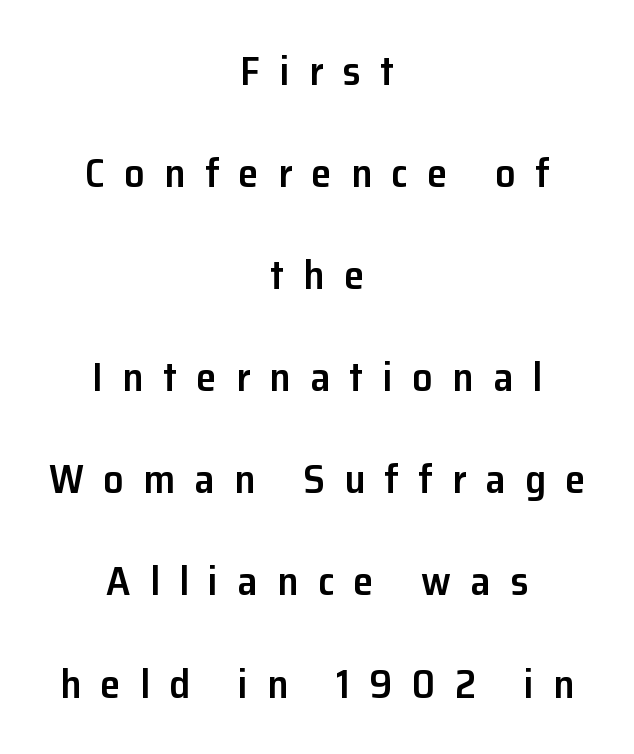
Check under the words: just untouched page. Leftover space on each line is divided equally before and after the words. This is moderately heavy type, rendered in semibold. Compared with typical paragraphs, the rows here are farther apart. Style check: upright.
